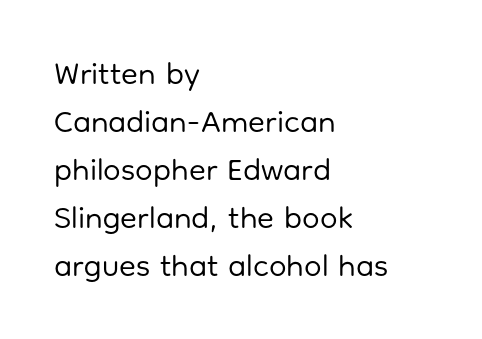
The image shows 31 px regular-weight sans-serif type, upright; set left-aligned, normal line spacing (1.55x), normal letter spacing, not underlined; low stroke contrast and a medium x-height.
